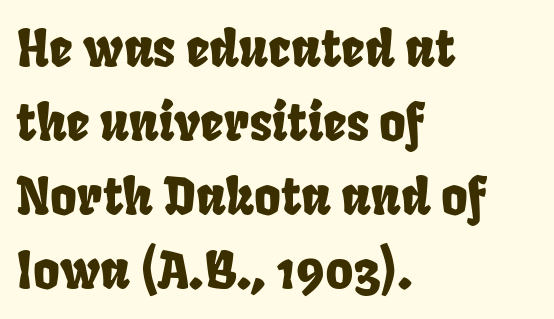
The image shows 51 px condensed sans-serif type; set left-aligned, normal line spacing (1.45x), normal letter spacing, not underlined; low stroke contrast and a large x-height.
